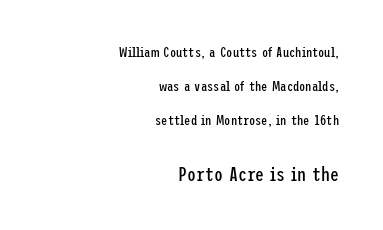
{"italic": "no", "bold": "no", "underline": "no", "align": "right", "line_spacing": "loose", "line_spacing_ratio": 2.42, "letter_spacing": "normal", "letter_spacing_em": 0.0, "larger_block": "second", "size_ratio": 1.43, "glyph_px": 20}
